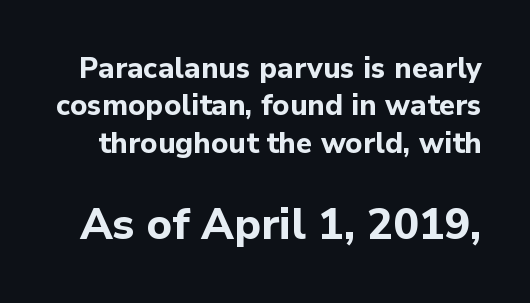
{"serif": "no", "italic": "no", "bold": "yes", "weight": "bold", "width": "normal", "stroke_contrast": "low", "x_height": "medium", "monospaced": "no", "underline": "no", "line_spacing": "normal", "line_spacing_ratio": 1.29, "letter_spacing": "normal", "letter_spacing_em": 0.0, "larger_block": "second", "size_ratio": 1.48, "glyph_px": 43}
